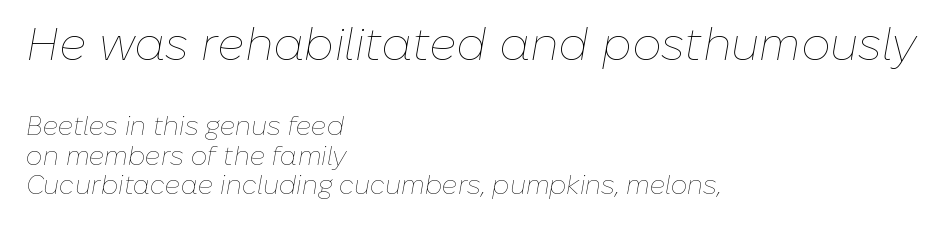
Honestly, there is no underline to notice here at all. Looks like regular typesetting: each glyph gets only the width it needs. Horizontally, the lines are justified to the leading edge only. Tracking here is standard; glyphs follow each other at the usual distance.
